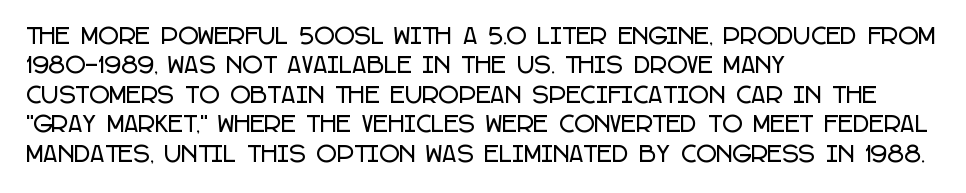
The image shows 22 px text type, upright; set left-aligned, normal line spacing (1.34x), normal letter spacing, not underlined.
